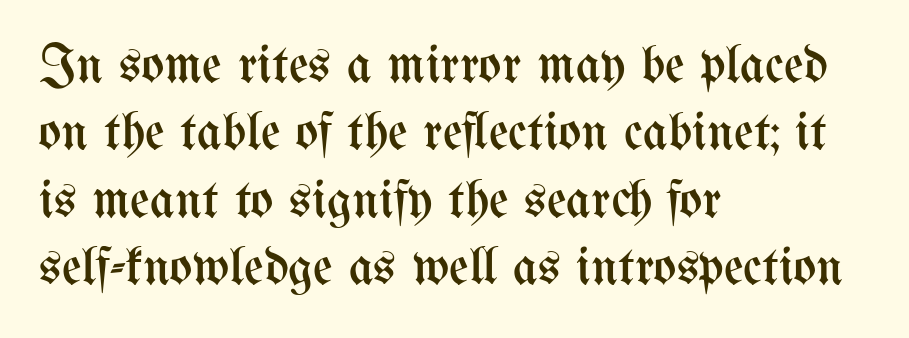
{"italic": "no", "bold": "no", "weight": "regular", "width": "condensed", "stroke_contrast": "medium", "x_height": "medium", "monospaced": "no", "underline": "no", "align": "left", "line_spacing": "normal", "line_spacing_ratio": 1.25, "letter_spacing": "normal", "letter_spacing_em": 0.0, "glyph_px": 54}
